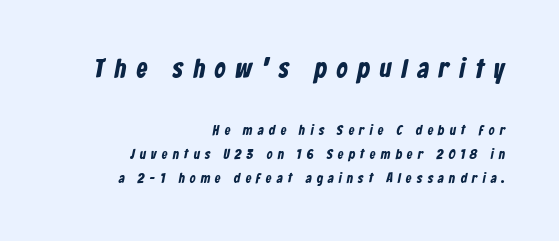
Caption: bold face, heavy strokes. Whoever set this made the first block the dominant, larger element. Notice how the passage keeps a crisp vertical edge on the right only. The tracking reads as deliberately expanded to a designer's eye. Check under the words: just untouched page.
